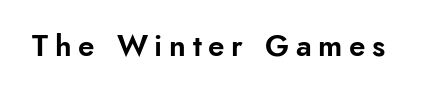
The image shows 30 px sans-serif type, upright; set unusually wide letter spacing (+0.22 em), not underlined; low stroke contrast and a small x-height.
